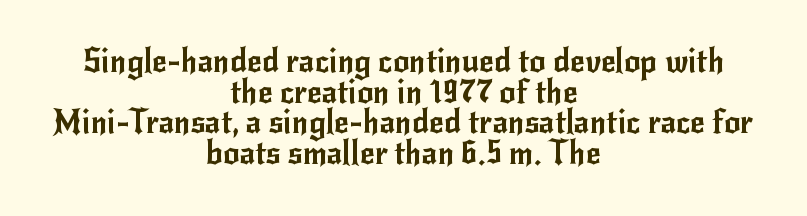
In CSS terms this would be text-align: center. What's the leading like? Squeezed, with rows nearly overlapping. In terms of letterspacing, this is plain default setting. Stroke terminals: plain, sans-serif.
